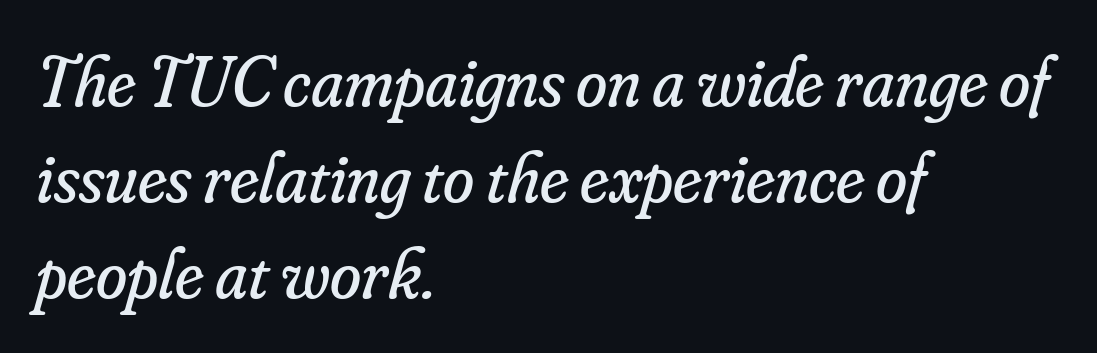
Q: Is the text bold? A: No.
Q: Is the text italic (slanted)? A: Yes, it leans right by about 16 degrees.
Q: Is the typeface a serif or a sans-serif typeface? A: Serif.
Q: Is the text underlined? A: No.
Q: How is the paragraph aligned? A: Left-aligned.
Q: Is the spacing between letters normal or unusually wide? A: Normal.
Q: Is the spacing between lines tight, normal or loose? A: Normal.
Q: Width (condensed, normal, or wide)? A: Normal.
Q: Stroke contrast? A: Low.
Q: x-height? A: Small.
Q: Monospaced? A: No.
